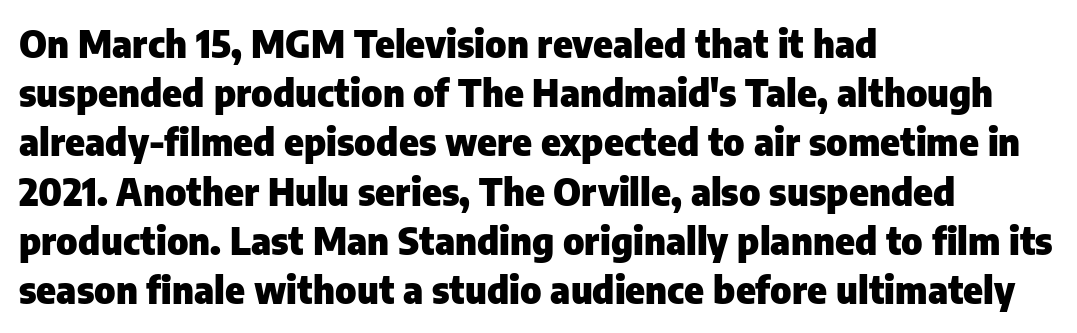
{"serif": "no", "italic": "no", "bold": "yes", "weight": "heavy", "width": "normal", "stroke_contrast": "low", "x_height": "medium", "monospaced": "no", "underline": "no", "align": "left", "line_spacing": "normal", "line_spacing_ratio": 1.33, "letter_spacing": "normal", "letter_spacing_em": 0.0, "glyph_px": 37}
